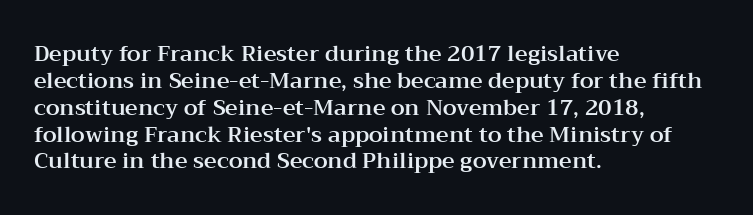
Q: Is the text italic (slanted)? A: No, it is upright.
Q: Is the text underlined? A: No.
Q: How is the paragraph aligned? A: Left-aligned.
Q: Is the spacing between letters normal or unusually wide? A: Normal.
